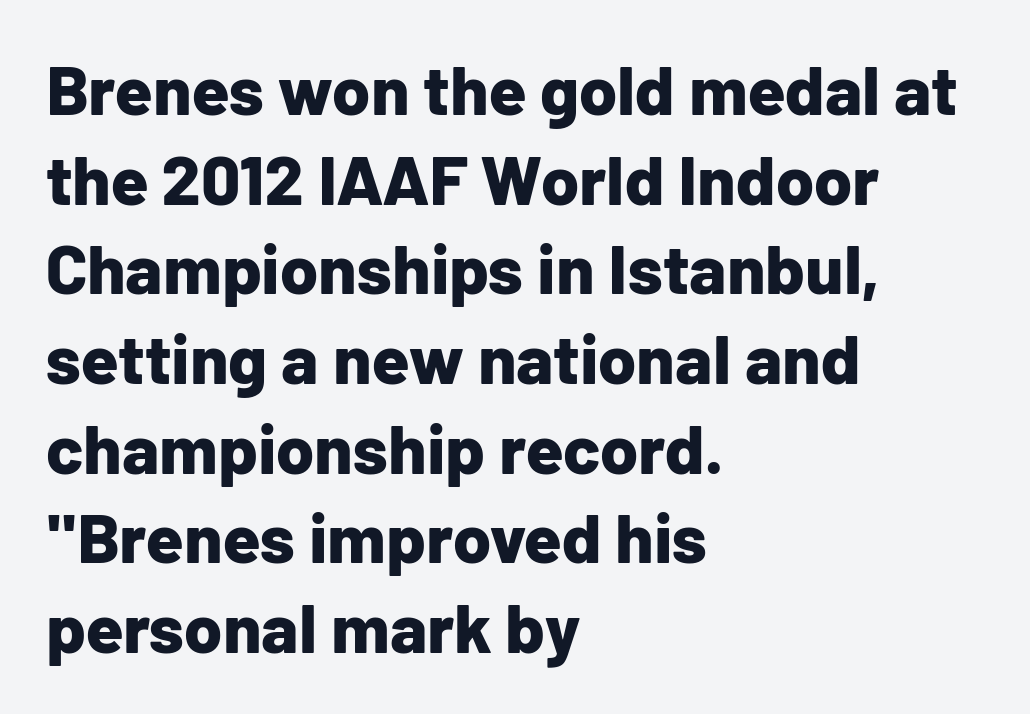
{"serif": "no", "italic": "no", "bold": "yes", "weight": "bold", "width": "normal", "stroke_contrast": "low", "x_height": "medium", "monospaced": "no", "underline": "no", "align": "left", "line_spacing": "normal", "line_spacing_ratio": 1.3, "letter_spacing": "normal", "letter_spacing_em": 0.0, "glyph_px": 69}
